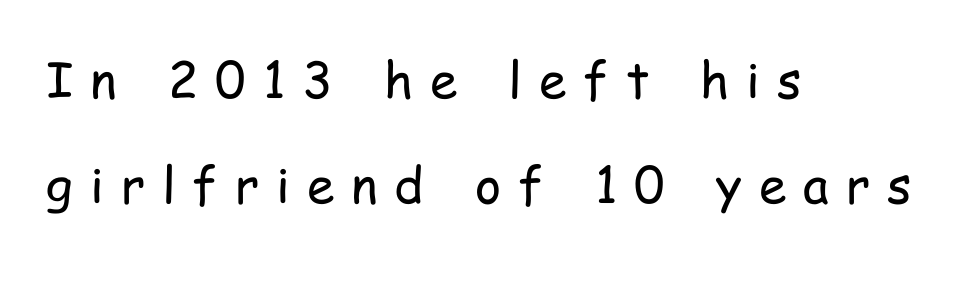
Q: Is the text bold? A: No.
Q: Is the text italic (slanted)? A: No, it is upright.
Q: Is the typeface a serif or a sans-serif typeface? A: Sans-serif.
Q: Is the text underlined? A: No.
Q: How is the paragraph aligned? A: Left-aligned.
Q: Is the spacing between letters normal or unusually wide? A: Unusually wide.
Q: Is the spacing between lines tight, normal or loose? A: Loose.
Q: Width (condensed, normal, or wide)? A: Condensed.
Q: Stroke contrast? A: Low.
Q: x-height? A: Medium.
Q: Monospaced? A: No.
